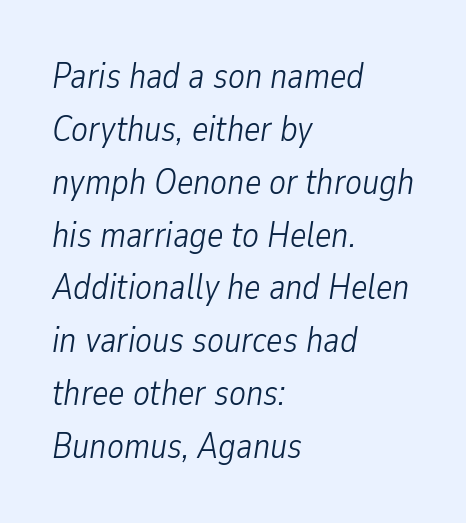
Glyph-to-glyph distance matches everyday printed text. When letters slant like this, we call the style italic. Each letter keeps its own natural width here, so spacing adapts to shape. Line beginnings align vertically; line endings do not. Each stroke keeps to a modest, everyday thickness or less.
